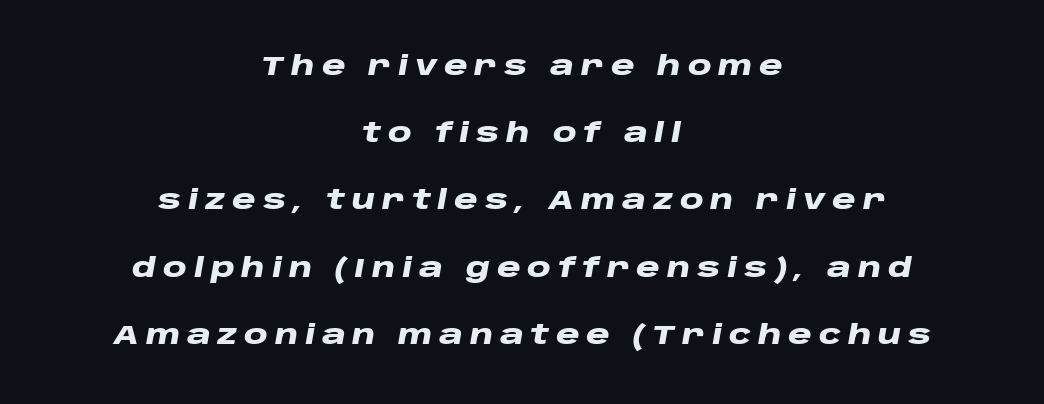
Check the space under the baseline: it is left empty. This sample trades compactness for vertical openness between lines. Is the type bold? Yes — the strokes are clearly thick and heavy. Which margin do the lines hug? Neither — every line sits in the middle.
